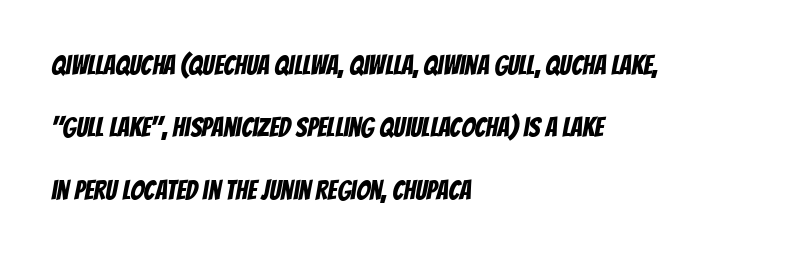
{"underline": "no", "align": "left", "line_spacing": "loose", "line_spacing_ratio": 2.31, "letter_spacing": "normal", "letter_spacing_em": 0.0, "glyph_px": 27}
